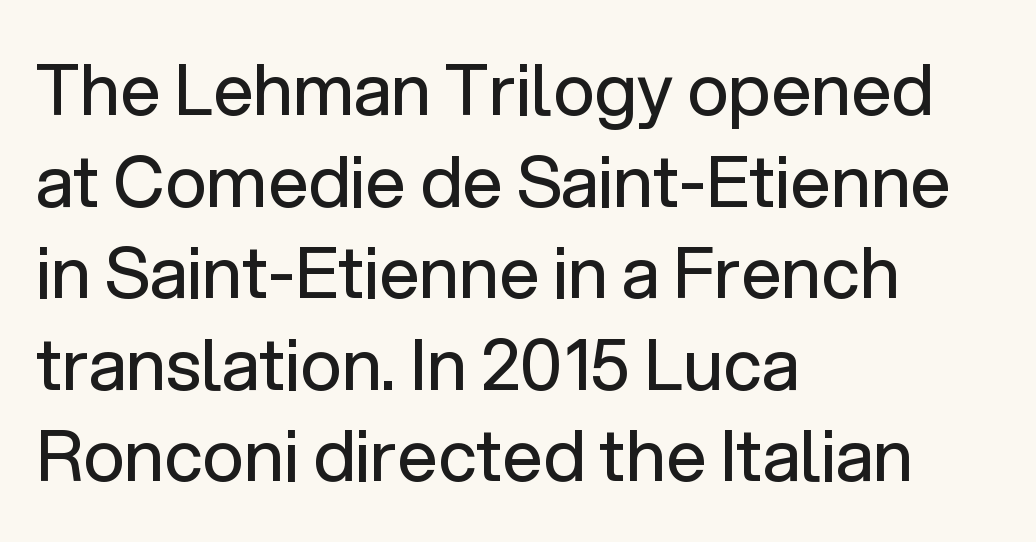
Q: Is the text bold? A: No.
Q: Is the text italic (slanted)? A: No, it is upright.
Q: Is the typeface a serif or a sans-serif typeface? A: Sans-serif.
Q: Is the text underlined? A: No.
Q: How is the paragraph aligned? A: Left-aligned.
Q: Is the spacing between letters normal or unusually wide? A: Normal.
Q: Is the spacing between lines tight, normal or loose? A: Normal.
Q: Width (condensed, normal, or wide)? A: Normal.
Q: Stroke contrast? A: Low.
Q: x-height? A: Medium.
Q: Monospaced? A: No.
